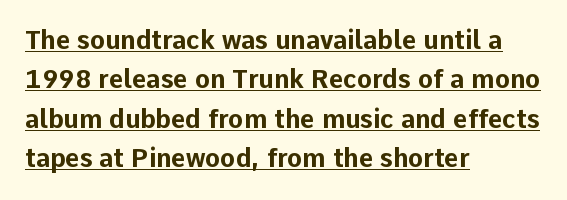
Where is the straight margin? On the left. Does a line run under the words? Yes, clearly. Observe the ordinary spacing: letters are neighbours, not strangers. Notice how thick the strokes are: this is what a full bold looks like. A normal amount of white space separates one row of letters from the next. Ascenders rise straight up at ninety degrees.
